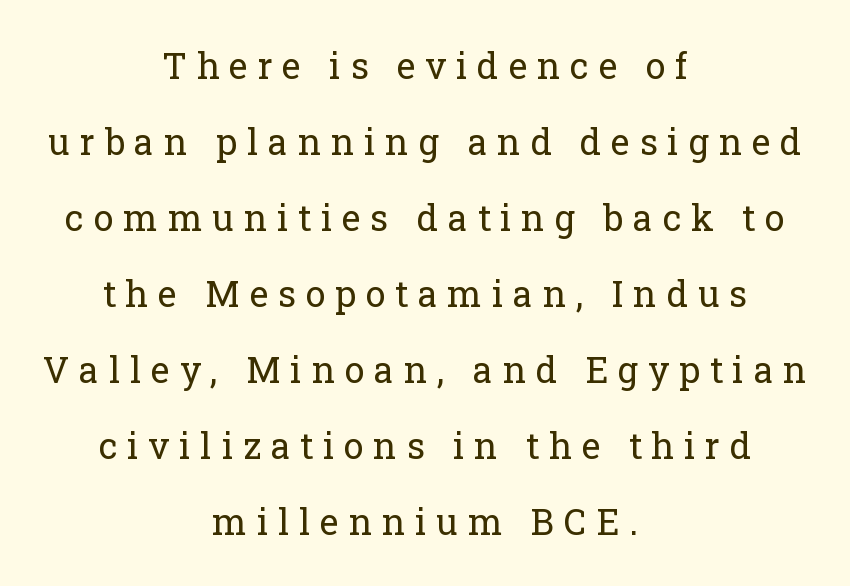
No letter is thick-stroked: the sample isn't bold. The font family rendered here belongs to the serif group. The typography opts for an upright posture over an oblique one. The area under the type is left untouched. If you measured baseline to baseline, you'd find a long distance.
